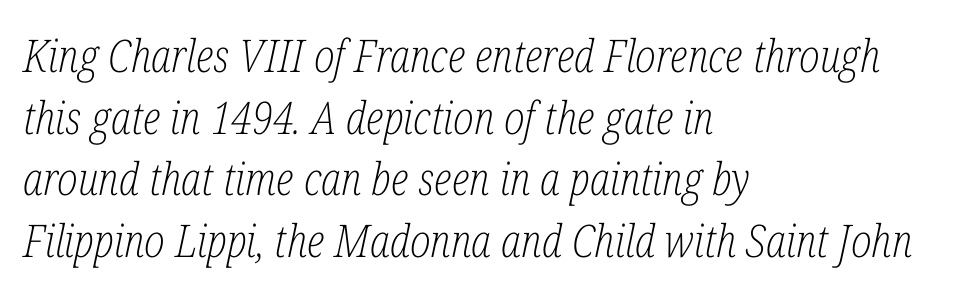
Stroke thickness stays within the range of a standard reading face or lighter. Is this a fixed-width face? No — the glyphs have proportional, varying widths. Clear beneath every line of the passage. Normally led — the rows are evenly, conventionally spaced. Caption: standard tracking, unaltered.
